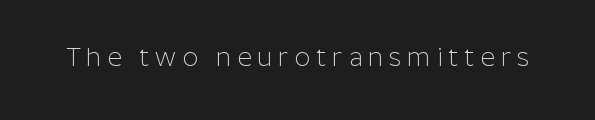
Q: Is the text bold? A: No.
Q: Is the text italic (slanted)? A: No, it is upright.
Q: Is the text underlined? A: No.
Q: Is the spacing between letters normal or unusually wide? A: Unusually wide.
